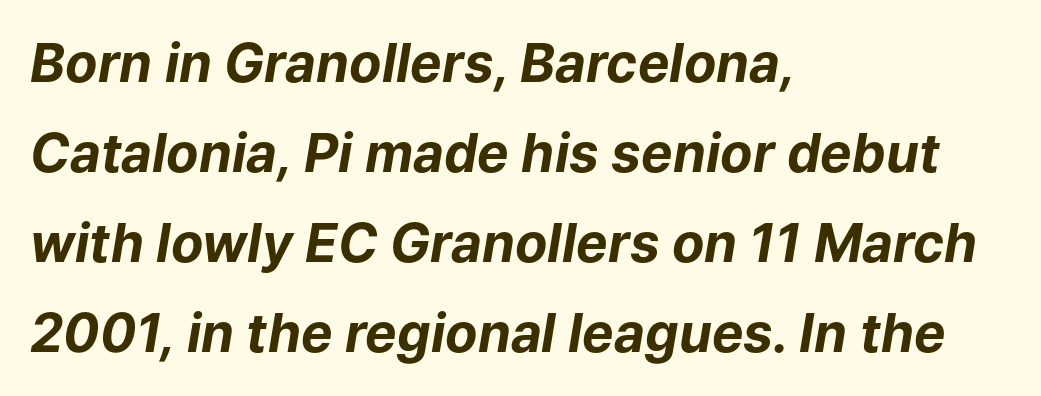
The words here are not underlined. Posture: slanted. Is the block centered? No — it sits flush against the left margin. Bold? Absolutely — the strokes are thick and heavy. The line texture is even and compact thanks to regular tracking.
